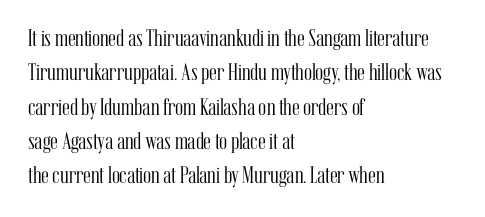
Q: Is the text bold? A: No.
Q: Is the text italic (slanted)? A: No, it is upright.
Q: Is the text underlined? A: No.
Q: How is the paragraph aligned? A: Left-aligned.
Q: Is the spacing between letters normal or unusually wide? A: Normal.
Q: Is the spacing between lines tight, normal or loose? A: Normal.
